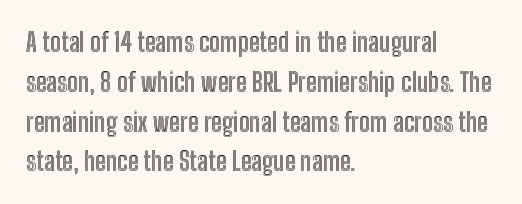
How would I describe the line gaps? Plain and ordinary. Does extra space separate the letters? No, they use regular spacing. These lines stack with their left ends in a neat column. Underlining? Definitely not there. Quick note: not italic, upright.
